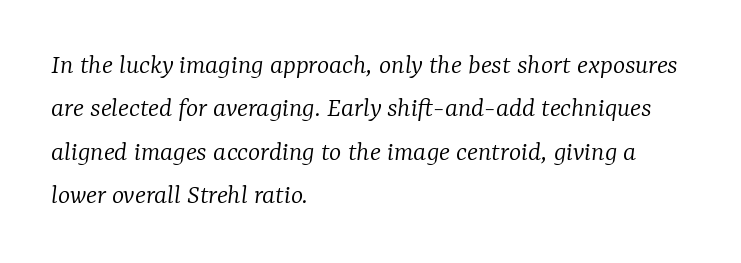
Q: Is the text bold? A: No.
Q: Is the text italic (slanted)? A: Yes, it leans right by about 7 degrees.
Q: Is the typeface a serif or a sans-serif typeface? A: Serif.
Q: Is the text underlined? A: No.
Q: How is the paragraph aligned? A: Left-aligned.
Q: Is the spacing between letters normal or unusually wide? A: Normal.
Q: Is the spacing between lines tight, normal or loose? A: Normal.
Q: Width (condensed, normal, or wide)? A: Normal.
Q: Stroke contrast? A: Low.
Q: x-height? A: Medium.
Q: Monospaced? A: No.
